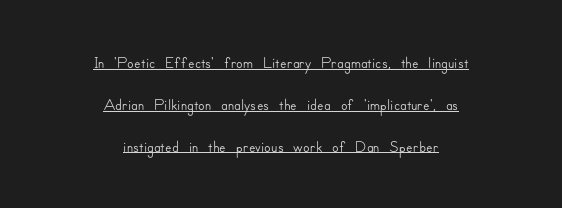
The image shows 24 px text type, upright; set centered, line spacing 1.74x, normal letter spacing, underlined.
